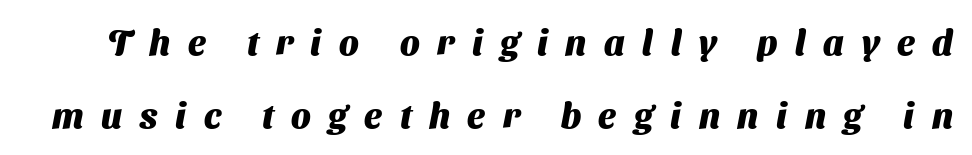
The image shows 35 px heavy sans-serif type; set loose line spacing (2.09x), unusually wide letter spacing (+0.5 em), not underlined; medium stroke contrast and a medium x-height.
